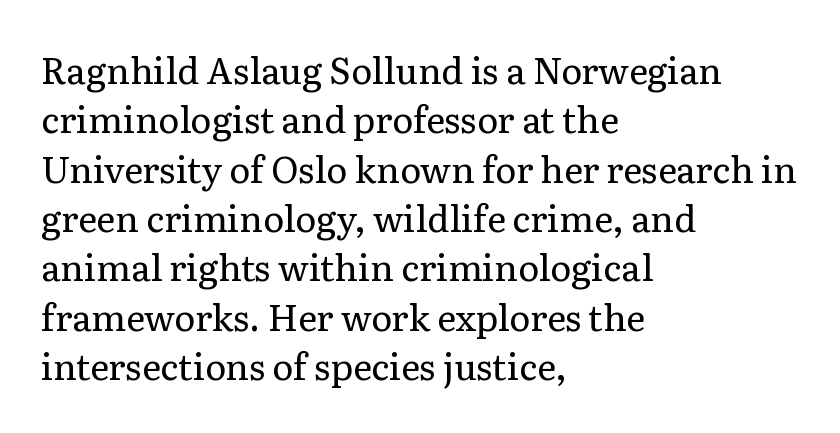
Q: Is the text bold? A: No.
Q: Is the text italic (slanted)? A: No, it is upright.
Q: Is the typeface a serif or a sans-serif typeface? A: Serif.
Q: Is the text underlined? A: No.
Q: How is the paragraph aligned? A: Left-aligned.
Q: Is the spacing between letters normal or unusually wide? A: Normal.
Q: Is the spacing between lines tight, normal or loose? A: Normal.
Q: Width (condensed, normal, or wide)? A: Normal.
Q: Stroke contrast? A: Low.
Q: x-height? A: Medium.
Q: Monospaced? A: No.
